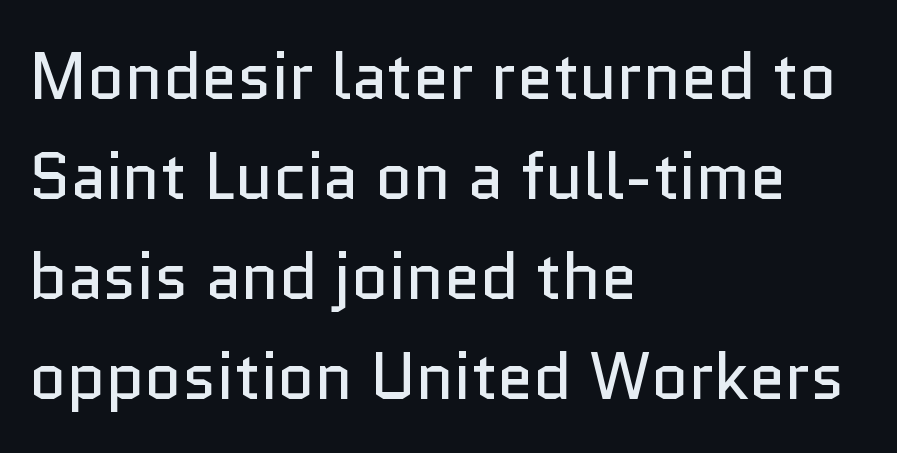
The image shows 65 px regular-weight sans-serif type, upright; set left-aligned, normal line spacing (1.54x), normal letter spacing, not underlined; low stroke contrast and a medium x-height.
